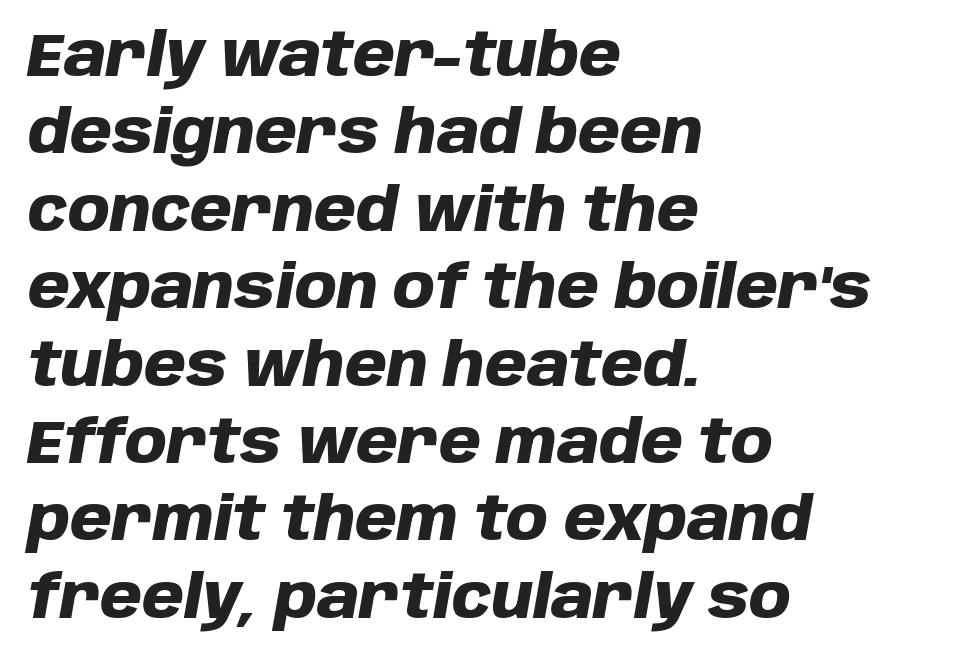
No extra tracking has been applied to these lines. Compared with typical paragraphs, the rows here are spaced about the same. Here the designer chose a conventional face with non-uniform glyph widths. These lines stack with their left ends in a neat column.
